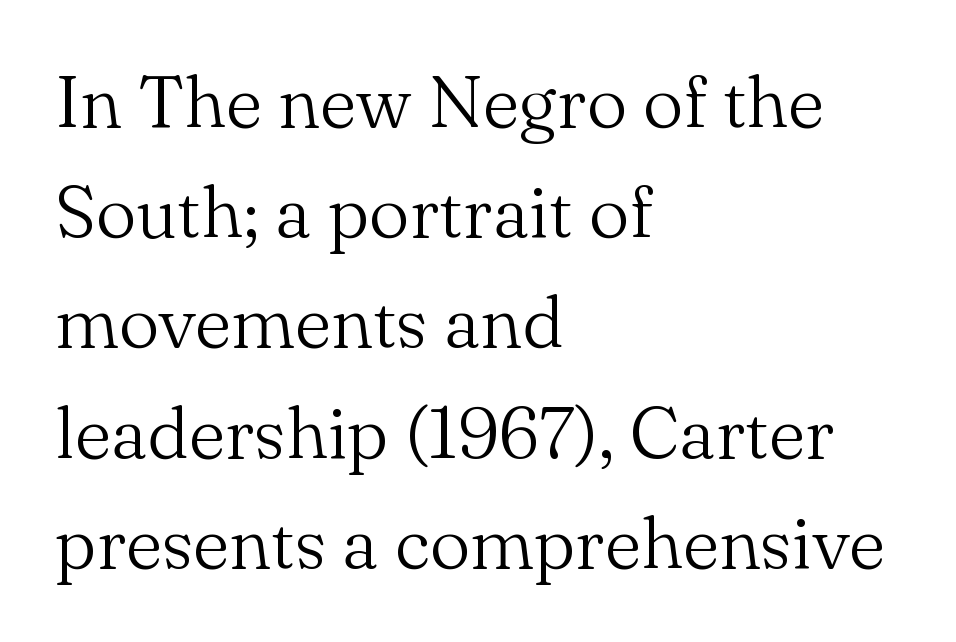
Q: Is the text bold? A: No.
Q: Is the text italic (slanted)? A: No, it is upright.
Q: Is the typeface a serif or a sans-serif typeface? A: Serif.
Q: Is the text underlined? A: No.
Q: How is the paragraph aligned? A: Left-aligned.
Q: Is the spacing between letters normal or unusually wide? A: Normal.
Q: Is the spacing between lines tight, normal or loose? A: Normal.
Q: Width (condensed, normal, or wide)? A: Normal.
Q: Stroke contrast? A: Medium.
Q: x-height? A: Small.
Q: Monospaced? A: No.
